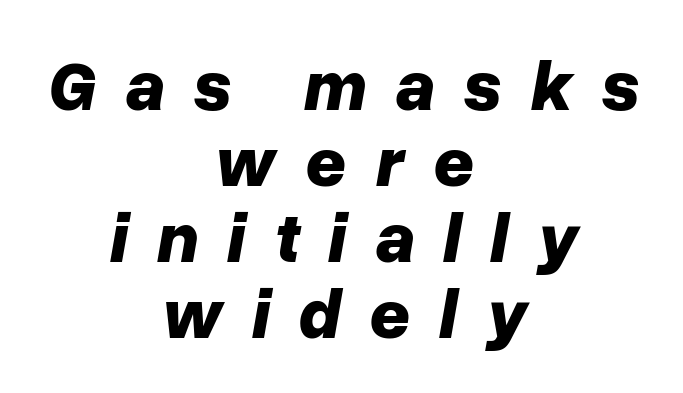
Students, observe: this is what under-led, compact text looks like. A student would call this center alignment; a typographer would say set centered. Unmarked baselines from the first word to the last. What stands out about the letter spacing? Its width — letters are far apart.
